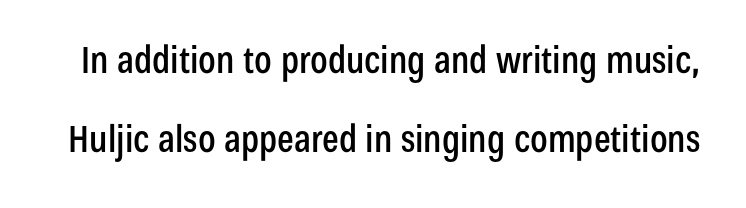
Vertical strokes here are truly vertical. A typesetter would call this leading open, well beyond the default. The space beneath each line is pristine and unruled. The passage shown is typed in a proportional face where columns would drift. The face used here is rendered with its standard letterfit. The text was rendered using a sans face with plain stroke endings.
